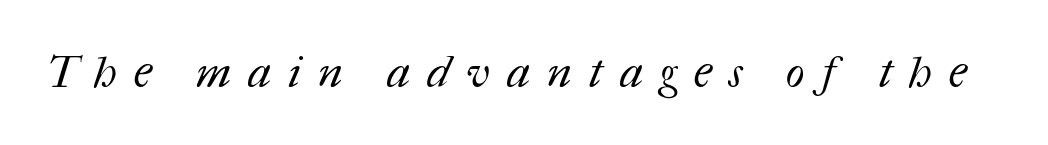
Q: Is the text bold? A: No.
Q: Is the text underlined? A: No.
Q: Is the spacing between letters normal or unusually wide? A: Unusually wide.
Q: Width (condensed, normal, or wide)? A: Normal.
Q: Stroke contrast? A: Medium.
Q: x-height? A: Medium.
Q: Monospaced? A: No.
